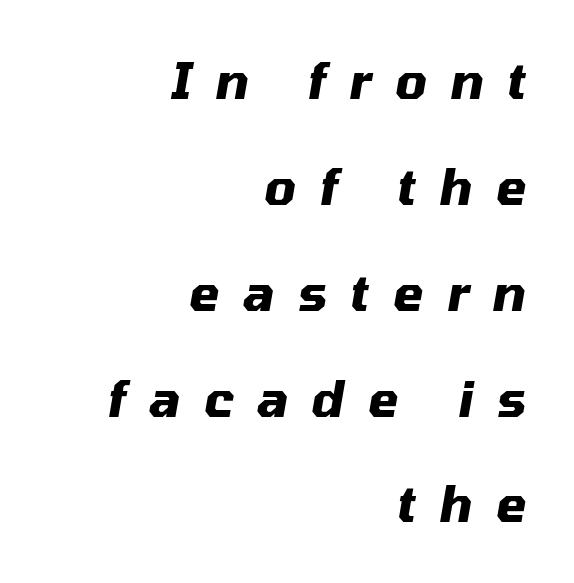
The image shows 49 px heavy type, italic (leaning right); set right-aligned, loose line spacing (2.16x), unusually wide letter spacing (+0.48 em), not underlined; medium stroke contrast and a medium x-height.
